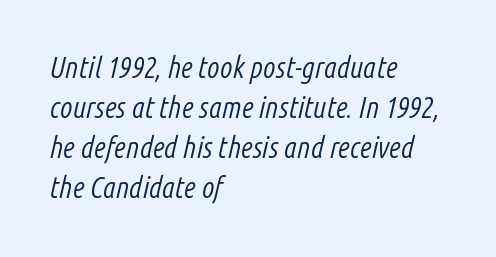
The image shows 29 px light, condensed type, italic (leaning right); set left-aligned, normal line spacing (1.38x), normal letter spacing, not underlined; low stroke contrast and a medium x-height.
